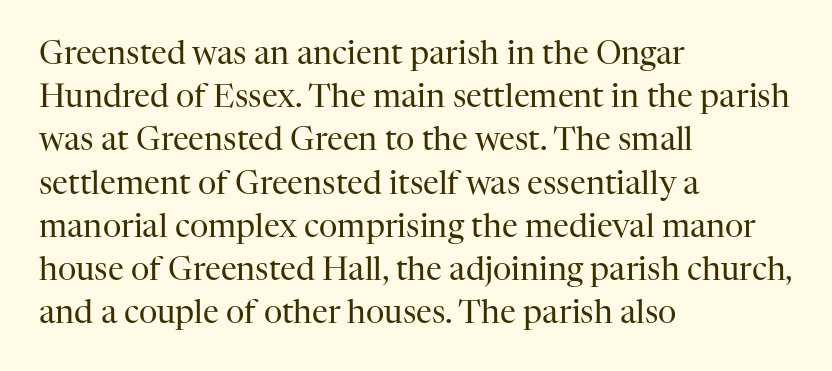
The paragraph has a hard left edge and a soft right edge. Plain, unruled lines of type. Students, note that the glyphs here touch the page at normal intervals. Nope, not italic — everything's standing straight.
